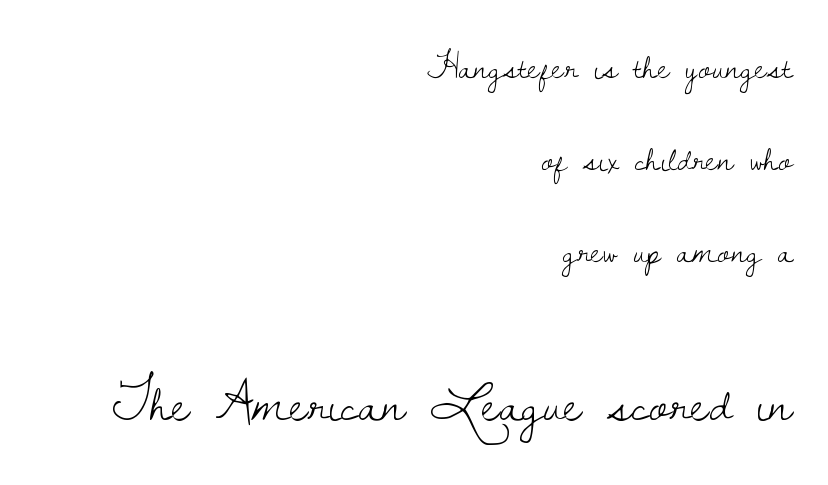
Summary of vertical rhythm: relaxed, with wide interline spacing. Varying glyph widths throughout — classic text-font behaviour. Words float on clear page, feet unadorned. Typographically, this falls in the serif category.
